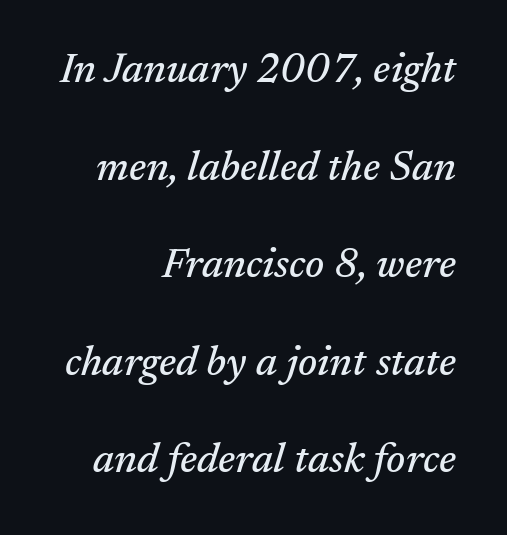
Q: Is the text italic (slanted)? A: Yes, it leans right by about 17 degrees.
Q: Is the typeface a serif or a sans-serif typeface? A: Serif.
Q: Is the text underlined? A: No.
Q: How is the paragraph aligned? A: Right-aligned.
Q: Is the spacing between letters normal or unusually wide? A: Normal.
Q: Is the spacing between lines tight, normal or loose? A: Loose.
Q: Width (condensed, normal, or wide)? A: Normal.
Q: Stroke contrast? A: Medium.
Q: x-height? A: Medium.
Q: Monospaced? A: No.
